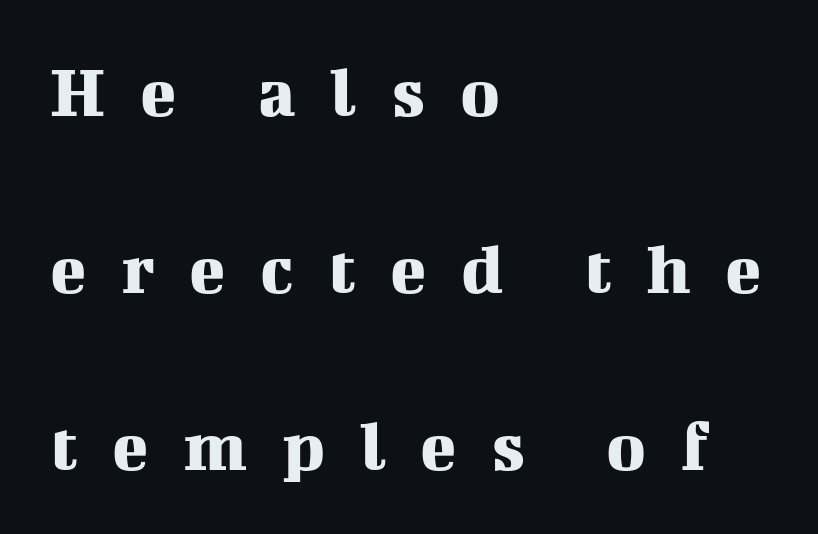
Q: Is the text italic (slanted)? A: No, it is upright.
Q: Is the typeface a serif or a sans-serif typeface? A: Serif.
Q: Is the text underlined? A: No.
Q: How is the paragraph aligned? A: Left-aligned.
Q: Is the spacing between letters normal or unusually wide? A: Unusually wide.
Q: Is the spacing between lines tight, normal or loose? A: Loose.
Q: Width (condensed, normal, or wide)? A: Normal.
Q: Stroke contrast? A: Medium.
Q: x-height? A: Medium.
Q: Monospaced? A: No.
